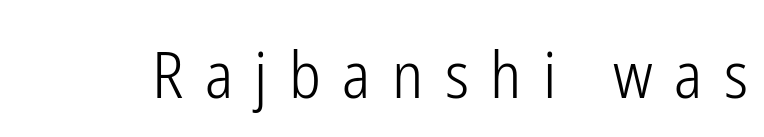
{"serif": "no", "italic": "no", "bold": "no", "weight": "light", "width": "condensed", "stroke_contrast": "low", "x_height": "medium", "monospaced": "no", "underline": "no", "letter_spacing": "wide", "letter_spacing_em": 0.33, "glyph_px": 65}
